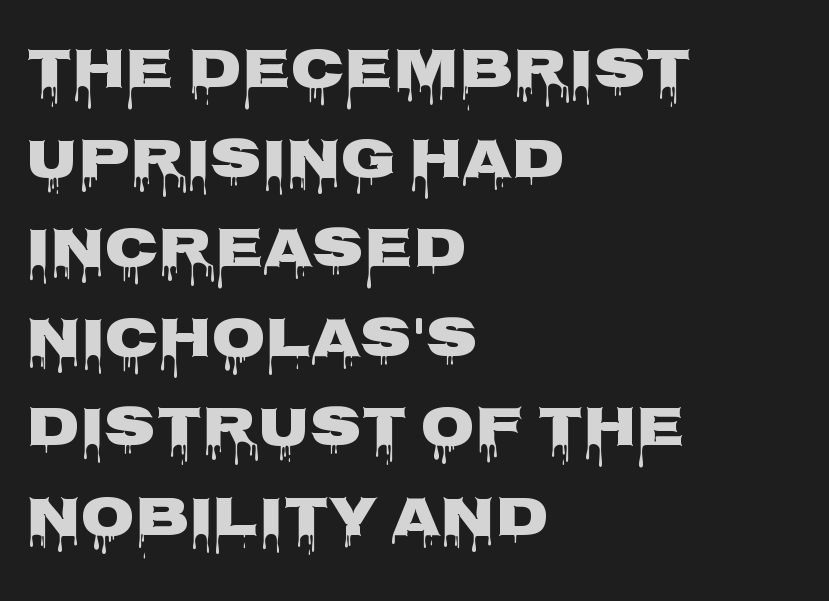
{"serif": "no", "italic": "no", "bold": "yes", "weight": "heavy", "width": "wide", "stroke_contrast": "low", "x_height": "large", "monospaced": "no", "underline": "no", "align": "left", "line_spacing": "normal", "line_spacing_ratio": 1.6, "letter_spacing": "normal", "letter_spacing_em": 0.0, "glyph_px": 56}
